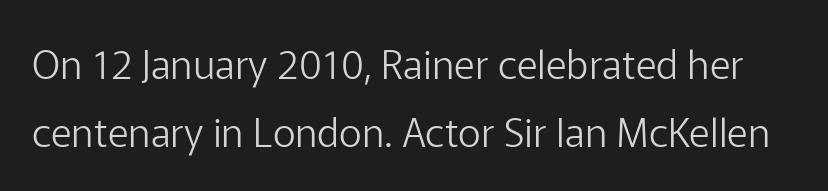
Q: Is the text bold? A: No.
Q: Is the text italic (slanted)? A: No, it is upright.
Q: Is the typeface a serif or a sans-serif typeface? A: Sans-serif.
Q: Is the text underlined? A: No.
Q: Is the spacing between letters normal or unusually wide? A: Normal.
Q: Is the spacing between lines tight, normal or loose? A: Normal.
Q: Width (condensed, normal, or wide)? A: Normal.
Q: Stroke contrast? A: Low.
Q: x-height? A: Medium.
Q: Monospaced? A: No.
